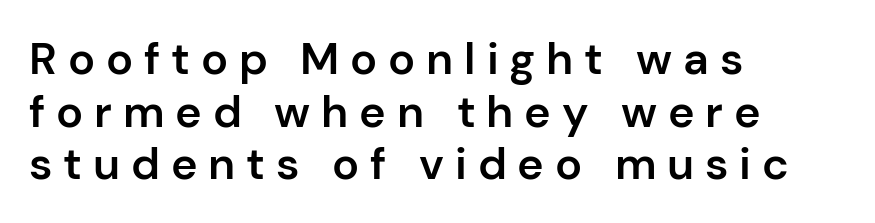
The image shows 45 px semibold sans-serif type, upright; set left-aligned, line spacing 1.17x, unusually wide letter spacing (+0.24 em), not underlined; low stroke contrast and a medium x-height.
